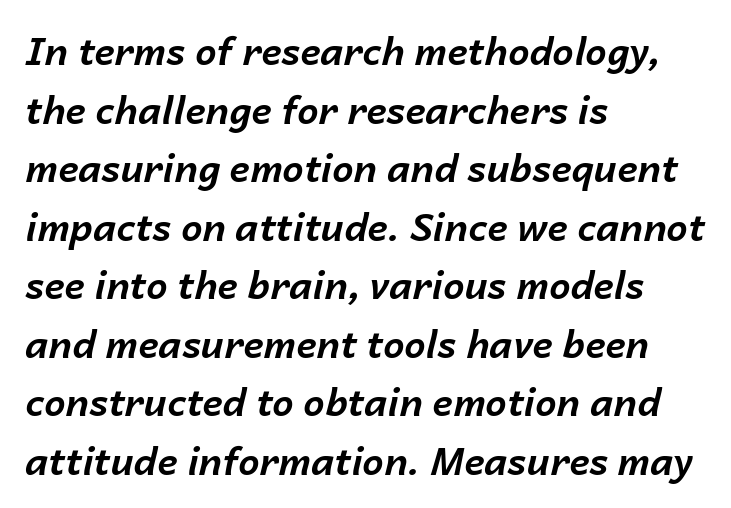
{"italic": "yes", "lean": "right", "slant_degrees": 14, "bold": "yes", "weight": "bold", "width": "normal", "stroke_contrast": "low", "x_height": "medium", "monospaced": "no", "underline": "no", "align": "left", "line_spacing": "normal", "line_spacing_ratio": 1.54, "letter_spacing": "normal", "letter_spacing_em": 0.0, "glyph_px": 38}
